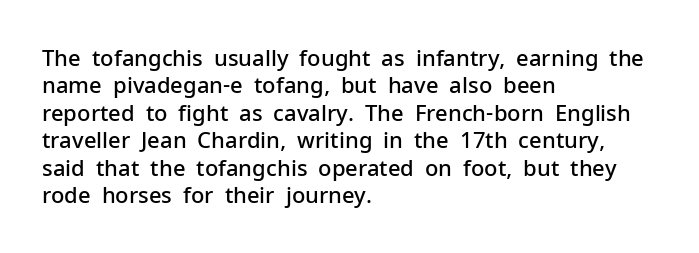
{"italic": "no", "bold": "semi", "underline": "no", "align": "left", "line_spacing": "normal", "line_spacing_ratio": 1.25, "letter_spacing": "normal", "letter_spacing_em": 0.0, "glyph_px": 22}
